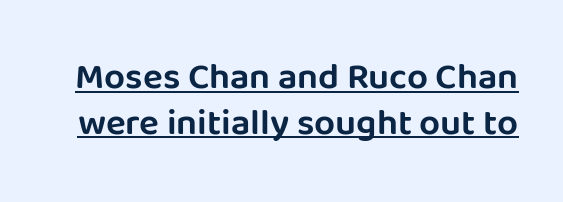
The image shows 37 px sans-serif type, upright; set line spacing 1.23x, normal letter spacing, underlined; low stroke contrast and a large x-height.
